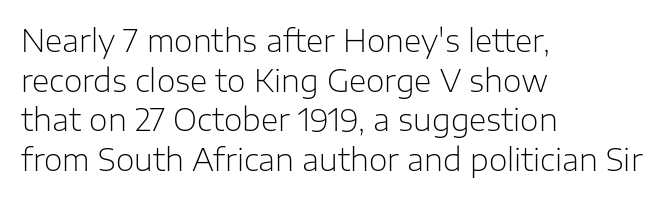
Q: Is the text bold? A: No.
Q: Is the text italic (slanted)? A: No, it is upright.
Q: Is the typeface a serif or a sans-serif typeface? A: Sans-serif.
Q: Is the text underlined? A: No.
Q: How is the paragraph aligned? A: Left-aligned.
Q: Is the spacing between letters normal or unusually wide? A: Normal.
Q: Is the spacing between lines tight, normal or loose? A: Normal.
Q: Width (condensed, normal, or wide)? A: Normal.
Q: Stroke contrast? A: Low.
Q: x-height? A: Medium.
Q: Monospaced? A: No.
